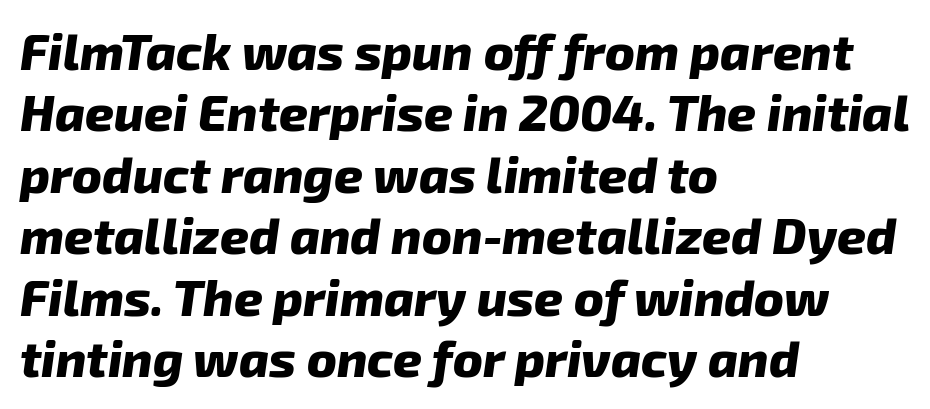
{"italic": "yes", "lean": "right", "slant_degrees": 8, "bold": "yes", "weight": "heavy", "width": "normal", "stroke_contrast": "low", "x_height": "medium", "monospaced": "no", "underline": "no", "align": "left", "line_spacing_ratio": 1.23, "letter_spacing": "normal", "letter_spacing_em": 0.0, "glyph_px": 50}
